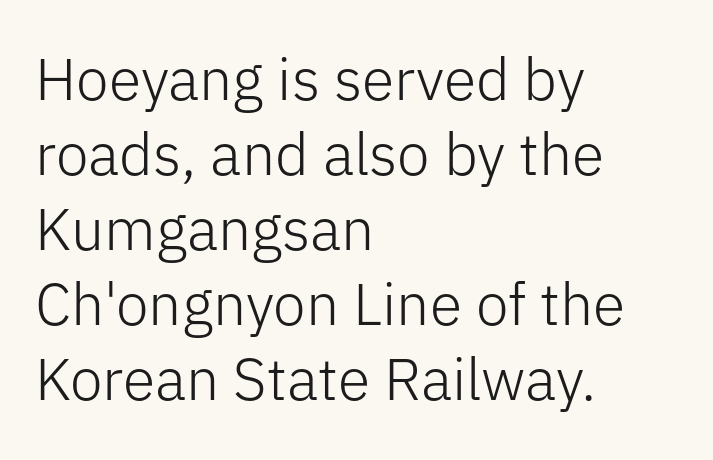
Q: Is the text bold? A: No.
Q: Is the text italic (slanted)? A: No, it is upright.
Q: Is the typeface a serif or a sans-serif typeface? A: Sans-serif.
Q: Is the text underlined? A: No.
Q: How is the paragraph aligned? A: Left-aligned.
Q: Is the spacing between letters normal or unusually wide? A: Normal.
Q: Is the spacing between lines tight, normal or loose? A: Normal.
Q: Width (condensed, normal, or wide)? A: Normal.
Q: Stroke contrast? A: Low.
Q: x-height? A: Medium.
Q: Monospaced? A: No.
